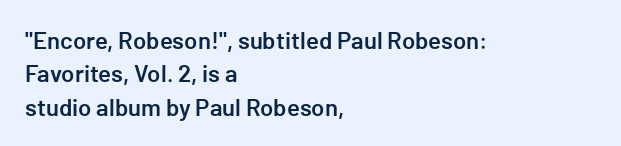
The image shows 24 px text type, upright; set left-aligned, normal line spacing (1.39x), normal letter spacing, not underlined.
